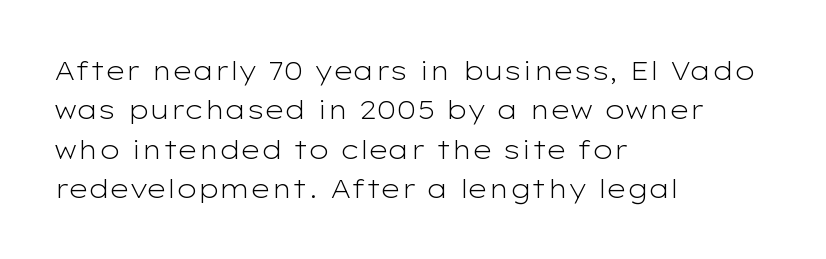
The image shows 26 px text type, upright; set left-aligned, normal line spacing (1.51x), normal letter spacing, not underlined.
